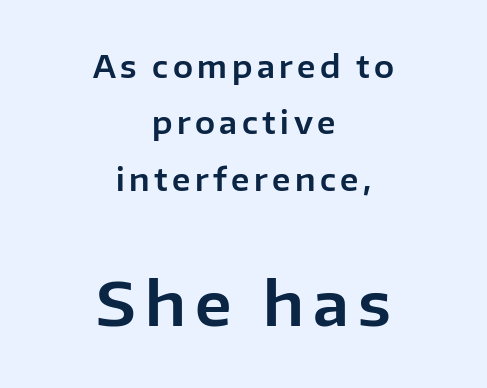
Vertical strokes here are truly vertical. Nope, no serifs anywhere on these letters. The specimen omits any rule beneath the text block's lines. If you squint, the bottom block still reads clearly — it's the larger of the two. The face used here is proportionally spaced, like ordinary book or web type. The paragraph has two soft edges and a firm central axis.
